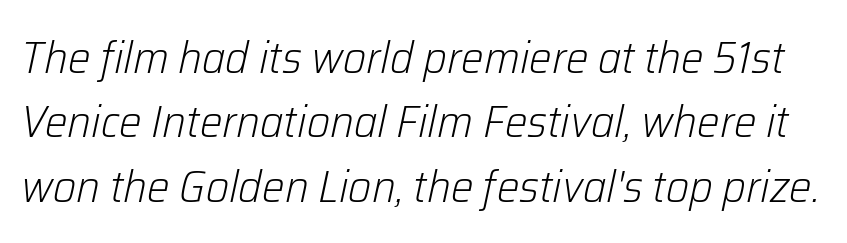
Q: Is the text bold? A: No.
Q: Is the text italic (slanted)? A: Yes, it leans right by about 12 degrees.
Q: Is the text underlined? A: No.
Q: Is the spacing between letters normal or unusually wide? A: Normal.
Q: Is the spacing between lines tight, normal or loose? A: Normal.
Q: Width (condensed, normal, or wide)? A: Normal.
Q: Stroke contrast? A: Low.
Q: x-height? A: Medium.
Q: Monospaced? A: No.
